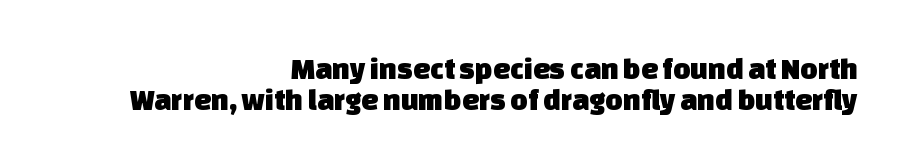
{"serif": "no", "width": "normal", "stroke_contrast": "low", "x_height": "large", "monospaced": "no", "underline": "no", "align": "right", "line_spacing": "tight", "line_spacing_ratio": 1.02, "letter_spacing": "normal", "letter_spacing_em": 0.0, "glyph_px": 30}
